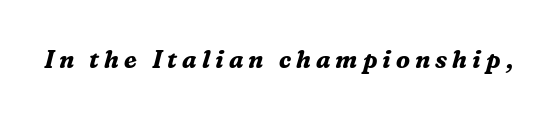
Q: Is the text bold? A: Yes.
Q: Is the text italic (slanted)? A: Yes, it leans right by about 16 degrees.
Q: Is the text underlined? A: No.
Q: Is the spacing between letters normal or unusually wide? A: Unusually wide.
